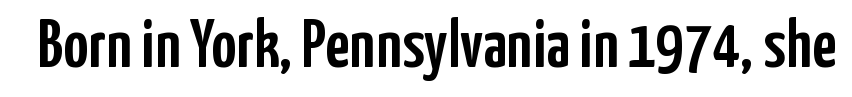
The image shows 69 px condensed sans-serif type, upright; set normal letter spacing, not underlined; low stroke contrast and a medium x-height.
